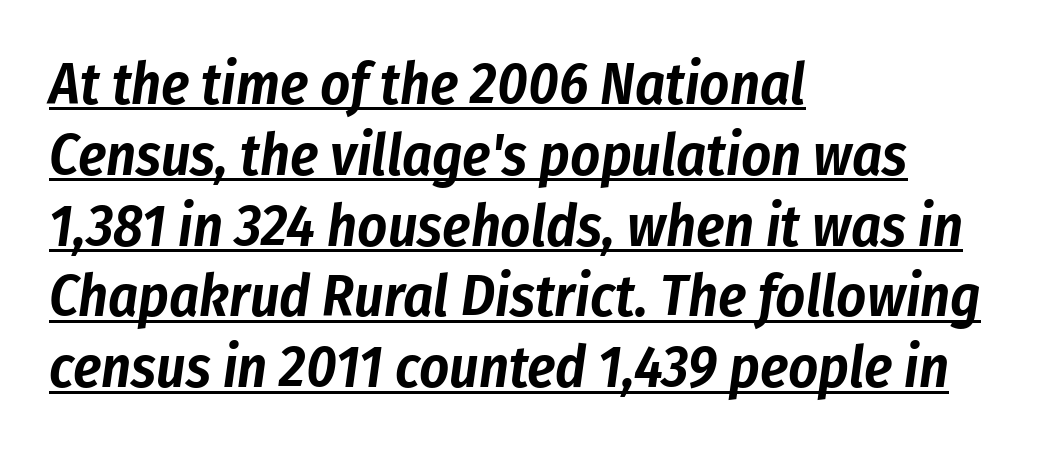
Q: Is the text italic (slanted)? A: Yes, it leans right by about 8 degrees.
Q: Is the text underlined? A: Yes.
Q: How is the paragraph aligned? A: Left-aligned.
Q: Is the spacing between letters normal or unusually wide? A: Normal.
Q: Width (condensed, normal, or wide)? A: Condensed.
Q: Stroke contrast? A: Low.
Q: x-height? A: Medium.
Q: Monospaced? A: No.
